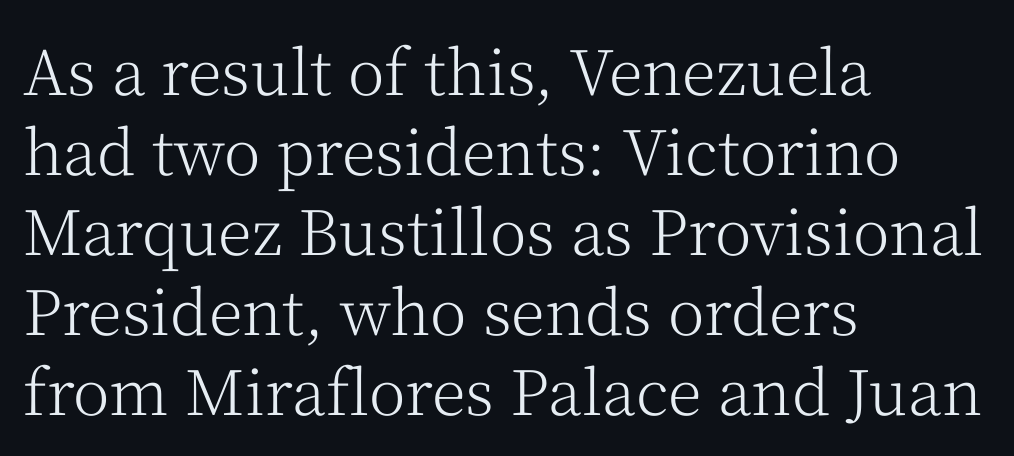
Q: Is the text bold? A: No.
Q: Is the text italic (slanted)? A: No, it is upright.
Q: Is the typeface a serif or a sans-serif typeface? A: Serif.
Q: Is the text underlined? A: No.
Q: How is the paragraph aligned? A: Left-aligned.
Q: Is the spacing between letters normal or unusually wide? A: Normal.
Q: Is the spacing between lines tight, normal or loose? A: Normal.
Q: Width (condensed, normal, or wide)? A: Normal.
Q: Stroke contrast? A: Medium.
Q: x-height? A: Medium.
Q: Monospaced? A: No.
